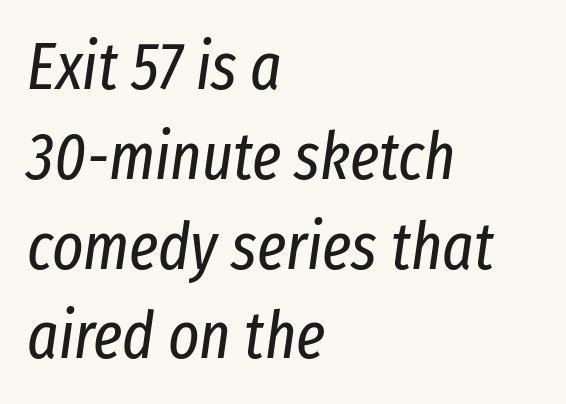
{"italic": "yes", "lean": "right", "slant_degrees": 8, "bold": "no", "weight": "regular", "width": "condensed", "stroke_contrast": "low", "x_height": "medium", "monospaced": "no", "underline": "no", "align": "left", "line_spacing": "normal", "line_spacing_ratio": 1.36, "letter_spacing": "normal", "letter_spacing_em": 0.0, "glyph_px": 66}
